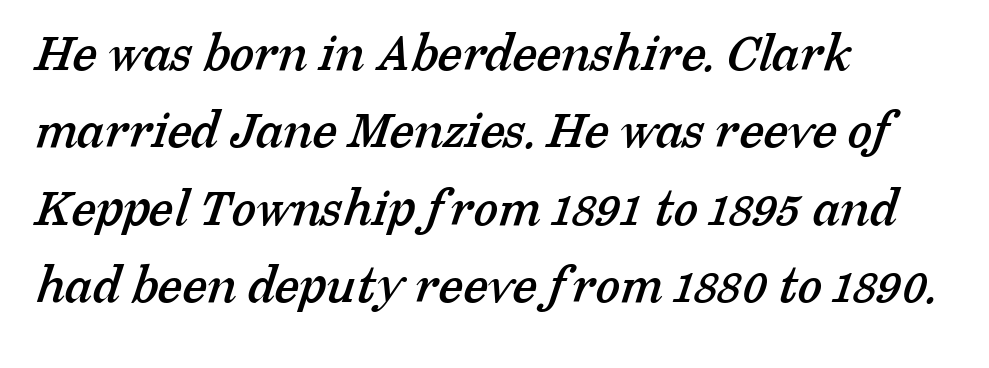
{"serif": "yes", "width": "normal", "stroke_contrast": "low", "x_height": "medium", "monospaced": "no", "underline": "no", "align": "left", "line_spacing": "normal", "line_spacing_ratio": 1.38, "letter_spacing": "normal", "letter_spacing_em": 0.0, "glyph_px": 56}
